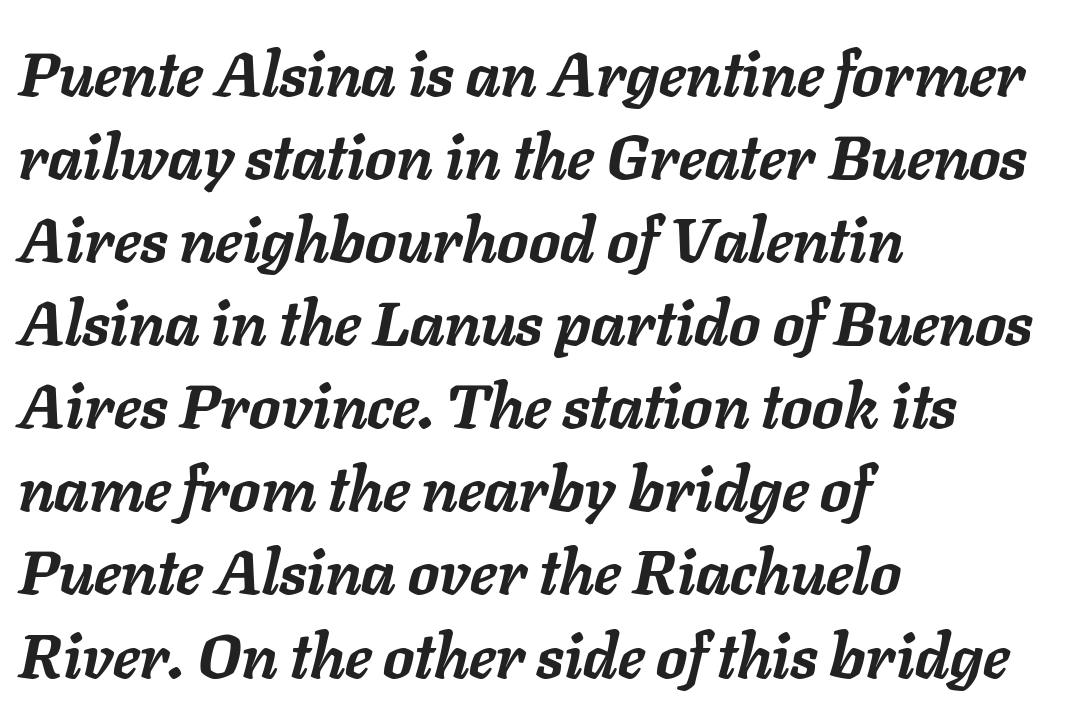
The zone under the glyphs is completely vacant. The rendering uses natural spacing where letterforms have individual widths. Every row of glyphs begins at an identical x-position on the left. The specimen reads as italic at a glance. Normally led — the rows are evenly, conventionally spaced.
